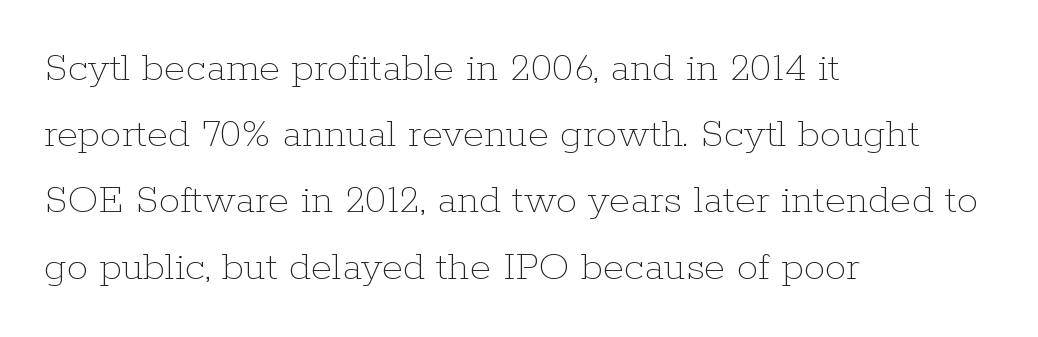
The image shows 43 px thin type, upright; set left-aligned, normal line spacing (1.54x), normal letter spacing, not underlined; low stroke contrast and a medium x-height.
